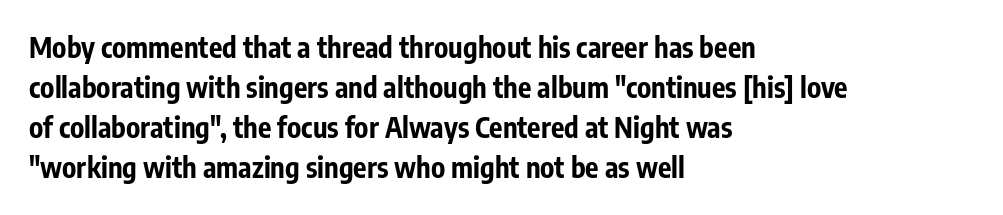
{"serif": "no", "italic": "no", "bold": "yes", "weight": "bold", "width": "condensed", "stroke_contrast": "low", "x_height": "medium", "monospaced": "no", "underline": "no", "align": "left", "line_spacing": "normal", "line_spacing_ratio": 1.43, "letter_spacing": "normal", "letter_spacing_em": 0.0, "glyph_px": 28}
